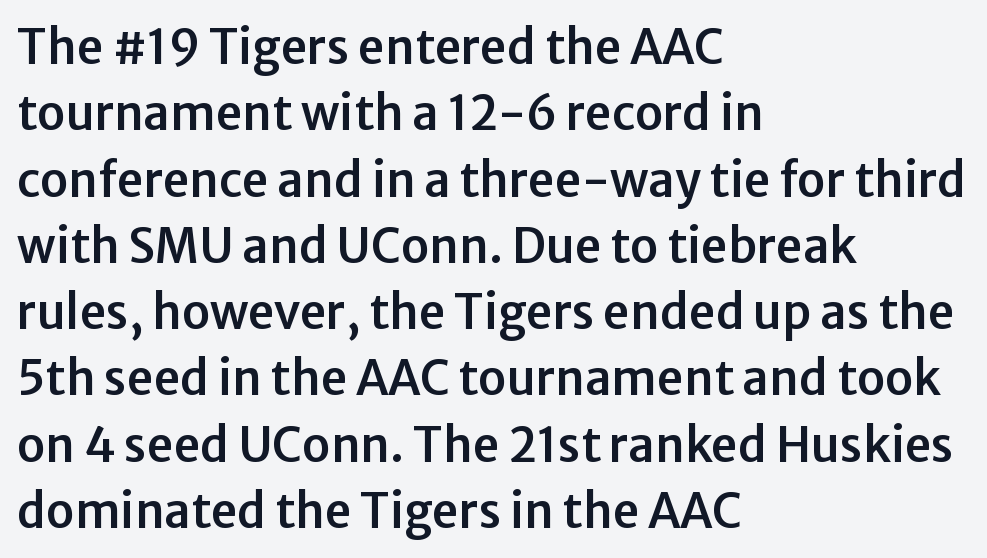
Q: Is the text italic (slanted)? A: No, it is upright.
Q: Is the typeface a serif or a sans-serif typeface? A: Sans-serif.
Q: Is the text underlined? A: No.
Q: How is the paragraph aligned? A: Left-aligned.
Q: Is the spacing between letters normal or unusually wide? A: Normal.
Q: Is the spacing between lines tight, normal or loose? A: Normal.
Q: Width (condensed, normal, or wide)? A: Normal.
Q: Stroke contrast? A: Low.
Q: x-height? A: Medium.
Q: Monospaced? A: No.
